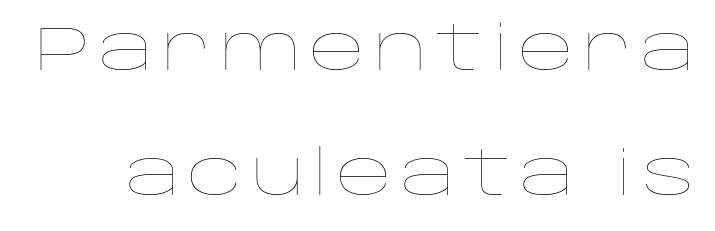
Q: Is the text bold? A: No.
Q: Is the text italic (slanted)? A: No, it is upright.
Q: Is the text underlined? A: No.
Q: Is the spacing between lines tight, normal or loose? A: Loose.
Q: Width (condensed, normal, or wide)? A: Wide.
Q: Stroke contrast? A: Low.
Q: x-height? A: Large.
Q: Monospaced? A: No.
